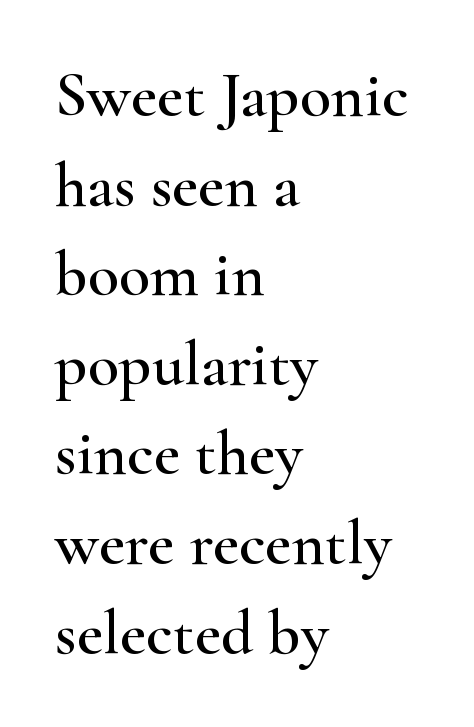
Is the letter spacing exaggerated? No — it looks like the ordinary default. A typesetter would label this face a serif. These lines are rendered in a variable-pitch font. Is the block centered? No — it sits flush against the left margin. The specimen reads as upright at a glance. The words here are not underlined.
